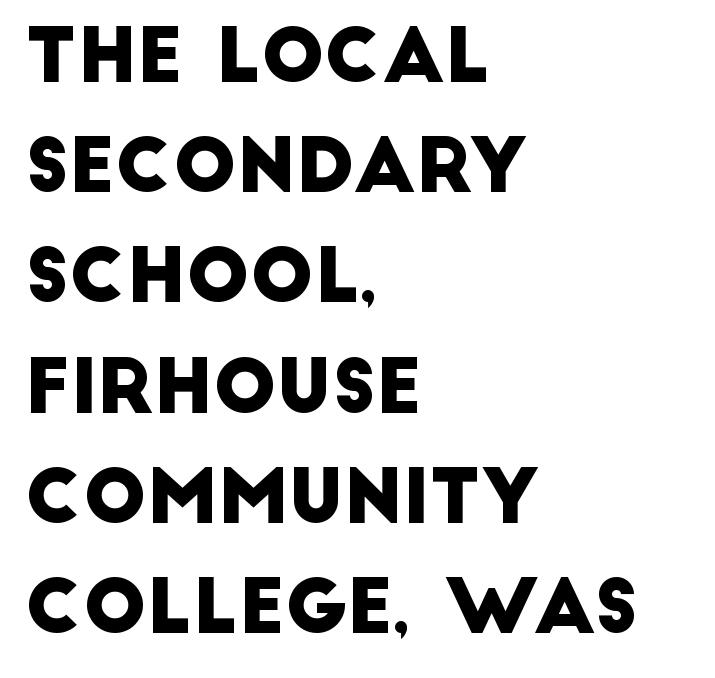
The lines sit at an ordinary, default distance from one another. Caption: multi-line text, flush left, ragged right. The type is set solid horizontally, with unmodified tracking. These lines are composed in type without serifs. The letters advance in unequal steps, a hallmark of proportional type. Any mark beneath the type? The region is blank.
